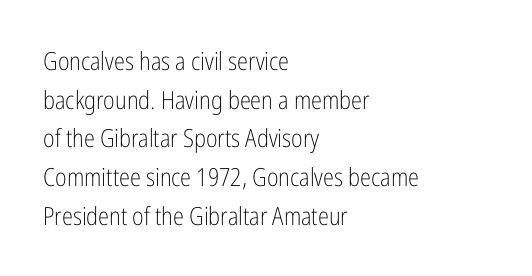
{"italic": "no", "bold": "no", "underline": "no", "align": "left", "line_spacing": "normal", "line_spacing_ratio": 1.55, "letter_spacing": "normal", "letter_spacing_em": 0.0, "glyph_px": 25}
